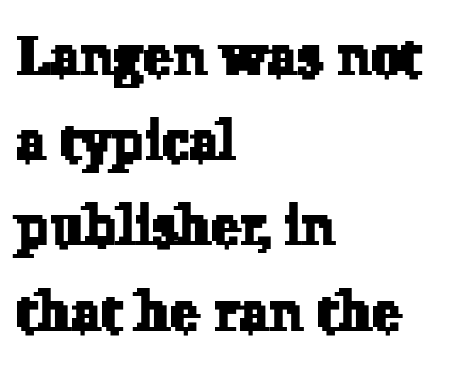
The image shows 55 px serif type; set left-aligned, normal line spacing (1.55x), normal letter spacing, not underlined; low stroke contrast and a medium x-height.
